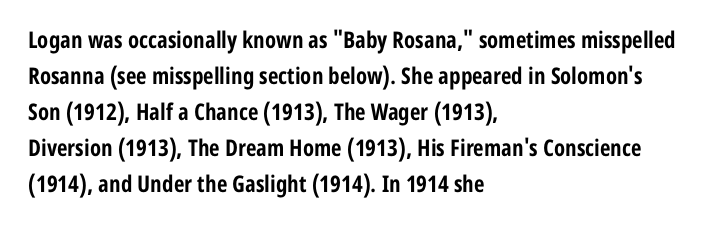
Q: Is the text bold? A: Yes.
Q: Is the text italic (slanted)? A: No, it is upright.
Q: Is the text underlined? A: No.
Q: How is the paragraph aligned? A: Left-aligned.
Q: Is the spacing between letters normal or unusually wide? A: Normal.
Q: Is the spacing between lines tight, normal or loose? A: Normal.
